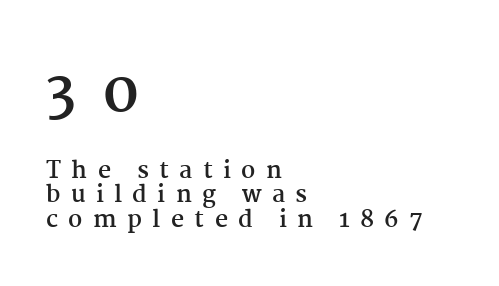
Notice how the passage keeps a crisp vertical edge on the left only. Whoever set this chose condensed vertical rhythm over breathing room. This rendering employs a face with finishing strokes, i.e., a serif. Spacing verdict: proportional, widths tailored to each character.
